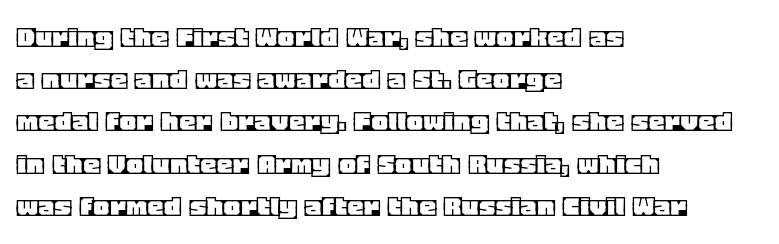
{"italic": "no", "width": "normal", "x_height": "large", "monospaced": "no", "underline": "no", "align": "left", "line_spacing": "normal", "line_spacing_ratio": 1.28, "letter_spacing": "normal", "letter_spacing_em": 0.0, "glyph_px": 33}
